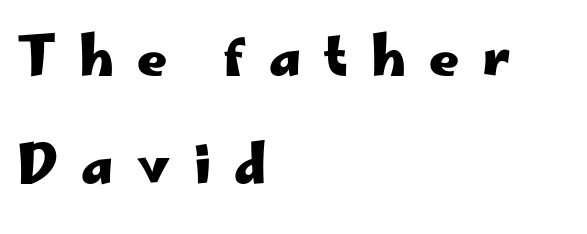
The image shows 52 px heavy, wide sans-serif type, upright; set left-aligned, loose line spacing (2.07x), unusually wide letter spacing (+0.44 em), not underlined; low stroke contrast and a small x-height.
